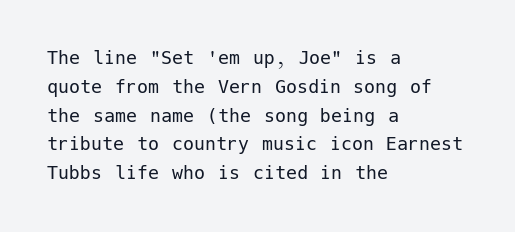
{"italic": "no", "bold": "no", "underline": "no", "align": "left", "line_spacing": "normal", "line_spacing_ratio": 1.31, "letter_spacing": "normal", "letter_spacing_em": 0.0, "glyph_px": 22}
